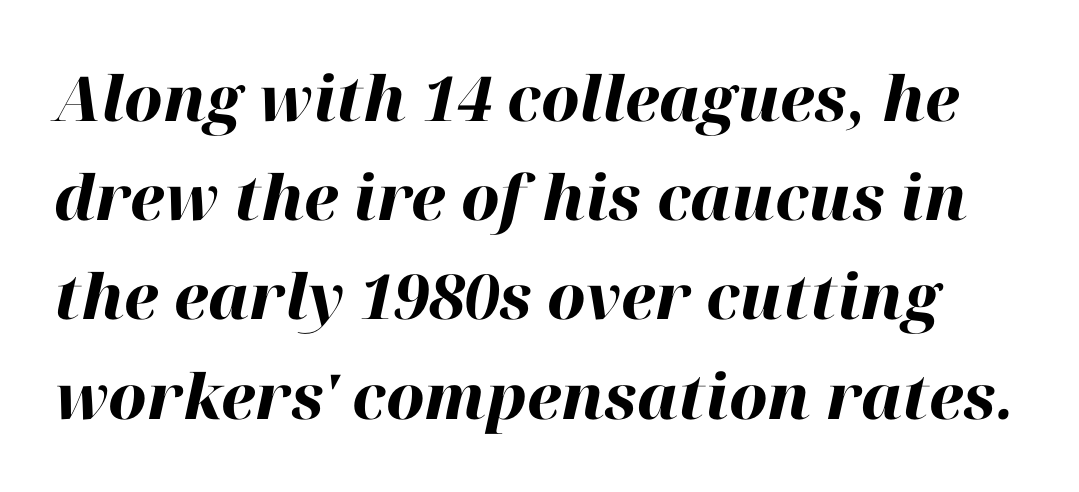
The type is set solid horizontally, with unmodified tracking. This sample has the flowing, uneven cadence of proportional lettering. The space directly below the letters is spotless. These lines were composed using italics.
